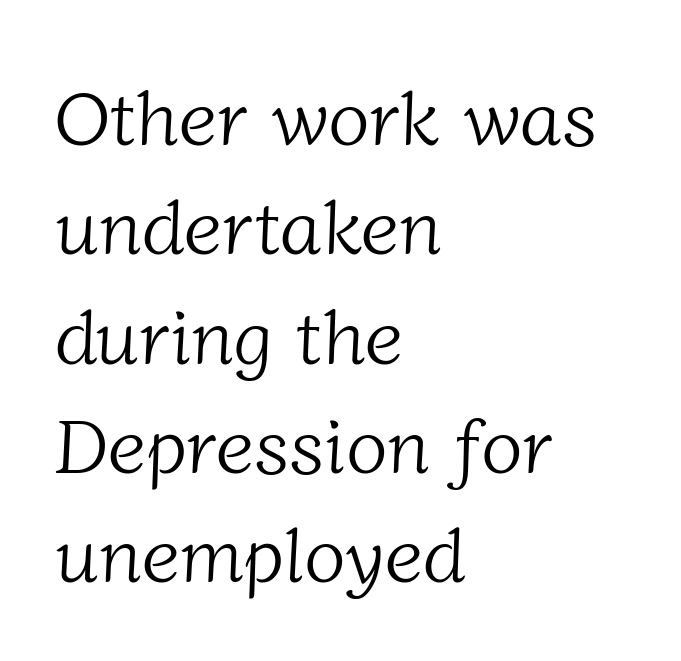
Anything drawn beneath the words? Only blank space. Spacing verdict: proportional, widths tailored to each character. Normally led — the rows are evenly, conventionally spaced. The weight tops out at a normal text grade. A classic flush-left, rag-right setting is used for this passage.
